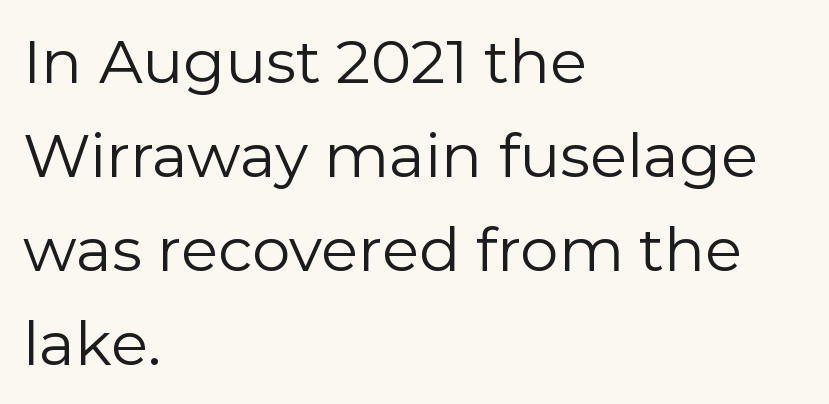
The image shows 61 px regular-weight sans-serif type, upright; set left-aligned, normal line spacing (1.54x), normal letter spacing, not underlined; low stroke contrast and a medium x-height.
